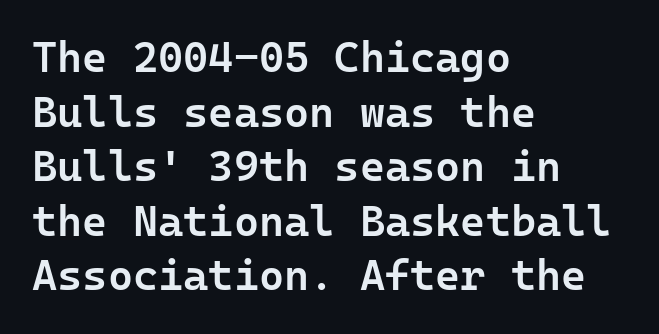
The image shows 43 px semibold sans-serif type, upright; set left-aligned, normal line spacing (1.27x), normal letter spacing, not underlined; low stroke contrast and a medium x-height.
